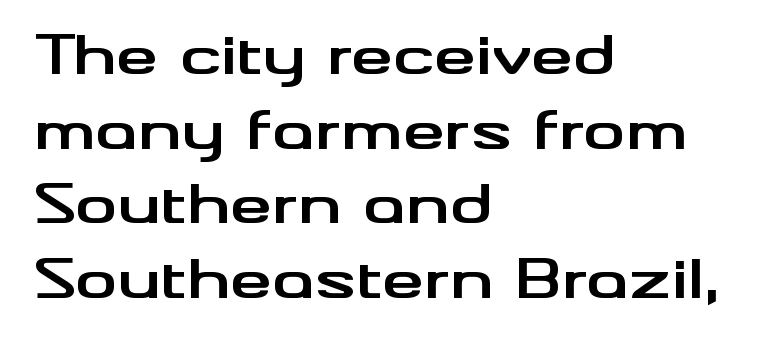
Q: Is the text bold? A: Yes.
Q: Is the text italic (slanted)? A: No, it is upright.
Q: Is the typeface a serif or a sans-serif typeface? A: Sans-serif.
Q: Is the text underlined? A: No.
Q: How is the paragraph aligned? A: Left-aligned.
Q: Is the spacing between letters normal or unusually wide? A: Normal.
Q: Is the spacing between lines tight, normal or loose? A: Normal.
Q: Width (condensed, normal, or wide)? A: Wide.
Q: Stroke contrast? A: Medium.
Q: x-height? A: Small.
Q: Monospaced? A: No.
